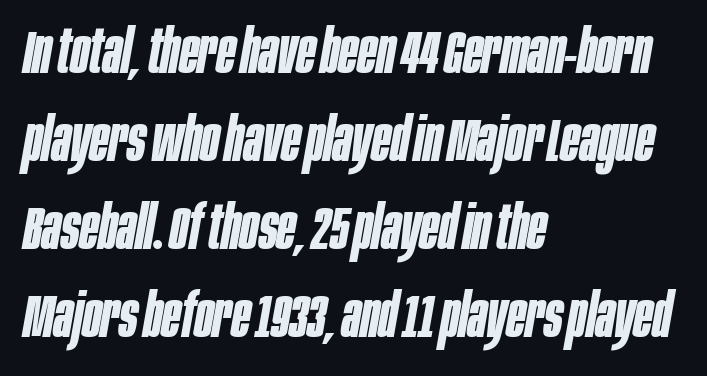
Q: Is the text bold? A: Yes.
Q: Is the text italic (slanted)? A: Yes, it leans right by about 10 degrees.
Q: Is the text underlined? A: No.
Q: How is the paragraph aligned? A: Left-aligned.
Q: Is the spacing between letters normal or unusually wide? A: Normal.
Q: Is the spacing between lines tight, normal or loose? A: Normal.
Q: Width (condensed, normal, or wide)? A: Condensed.
Q: Stroke contrast? A: Low.
Q: x-height? A: Large.
Q: Monospaced? A: No.
